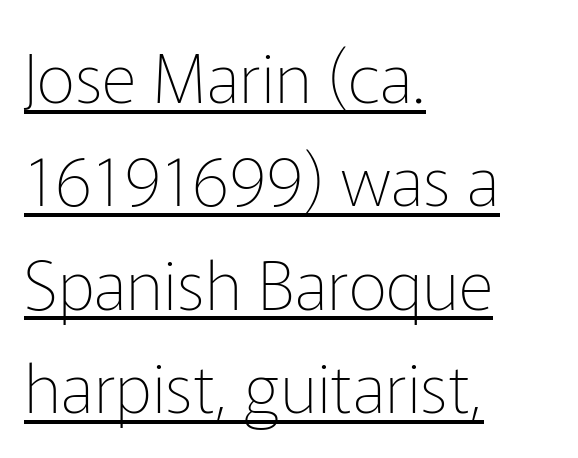
Decoration check: the copy is underlined. No italicization has been applied; the sample stays upright. This sample keeps an unexceptional amount of space between lines. The type is set solid horizontally, with unmodified tracking. Grotesque or geometric, the face here clearly has no serifs. Do the characters align in a grid? No, the font is proportional.
